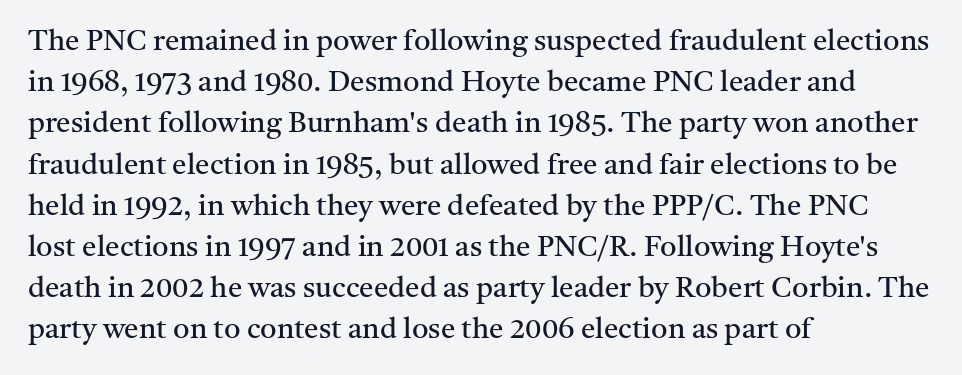
The image shows 29 px regular-weight serif type, upright; set left-aligned, normal line spacing (1.42x), normal letter spacing, not underlined; medium stroke contrast and a medium x-height.
